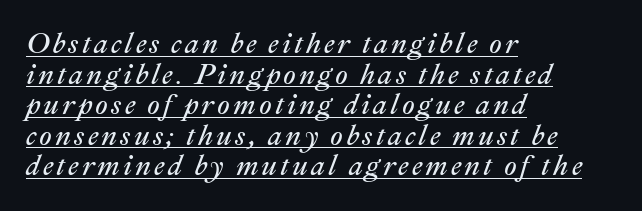
Q: Is the text bold? A: No.
Q: Is the text italic (slanted)? A: Yes, it leans right by about 22 degrees.
Q: Is the text underlined? A: Yes.
Q: How is the paragraph aligned? A: Left-aligned.
Q: Is the spacing between lines tight, normal or loose? A: Tight.
Q: Width (condensed, normal, or wide)? A: Normal.
Q: Stroke contrast? A: Medium.
Q: x-height? A: Medium.
Q: Monospaced? A: No.
